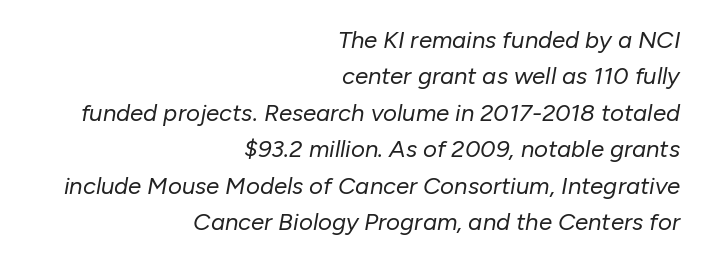
The image shows 24 px text type, italic (leaning right); set right-aligned, normal line spacing (1.52x), normal letter spacing, not underlined.
